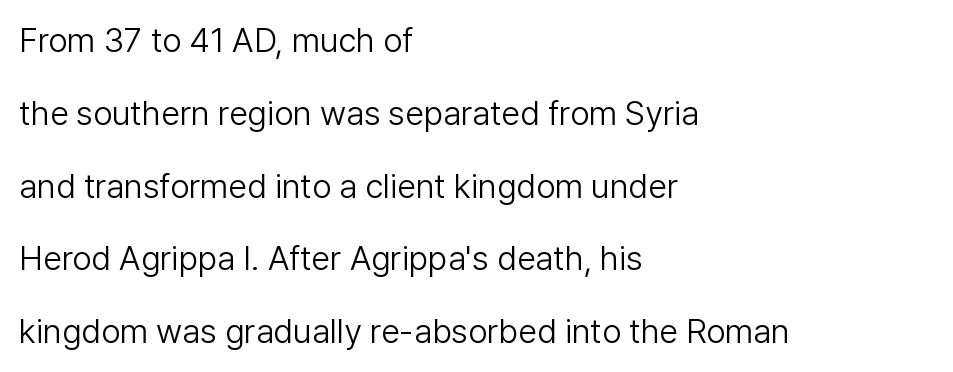
The image shows 34 px light sans-serif type, upright; set left-aligned, loose line spacing (2.14x), normal letter spacing, not underlined; low stroke contrast and a medium x-height.
